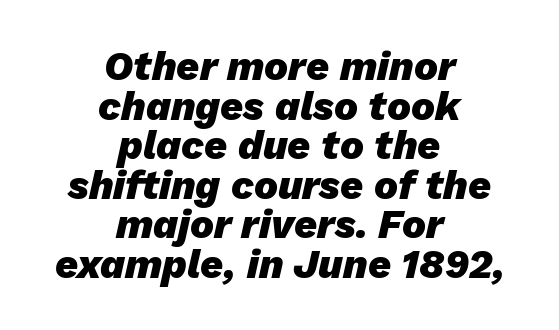
Does extra space separate the letters? No, they use regular spacing. Reading down the block, each line starts at a different indent, mirrored at its end. Strong, thick strokes mark this as bold type. The passage shown is typed in a proportional face where columns would drift. Descenders are the only things crossing below the line. Each new line begins almost immediately beneath the previous one.
